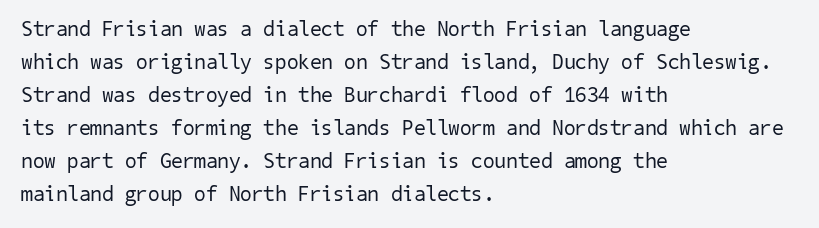
{"bold": "no", "underline": "no", "align": "left", "line_spacing": "normal", "line_spacing_ratio": 1.57, "letter_spacing": "normal", "letter_spacing_em": 0.0, "glyph_px": 21}
